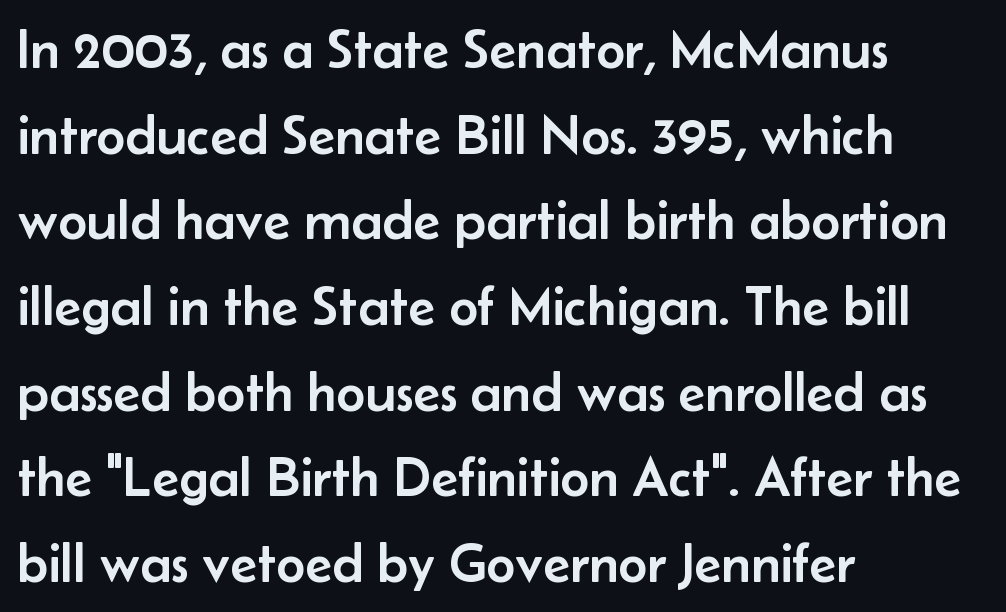
The image shows 56 px sans-serif type, upright; set left-aligned, normal line spacing (1.53x), normal letter spacing, not underlined; low stroke contrast and a small x-height.
